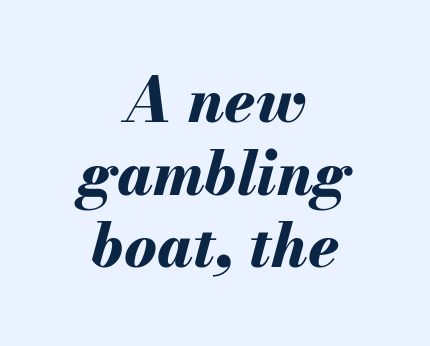
This rendering uses center alignment, leaving both contours irregular but symmetric. Looks like regular typesetting: each glyph gets only the width it needs. Plenty of ink on the page — the face is bold. Beneath every word, the page is bare. Words appear dense and cohesive because spacing is normal. The axis of the letterforms is tilted away from vertical.
